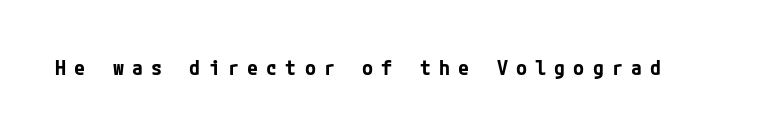
Does the weight exceed regular? Yes, all the way to bold. A roman cut, with each character standing at attention. This sample uses expanded letter spacing, leaving extra air between glyphs. Clear beneath every line of the passage.
